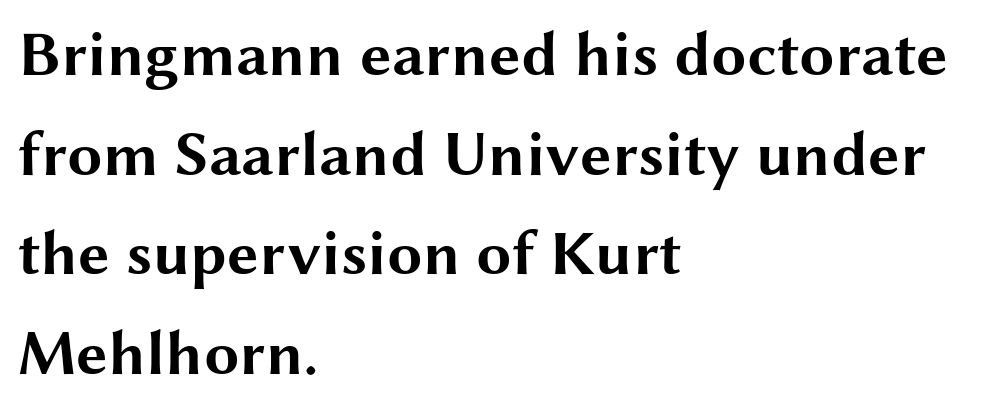
Nope, not italic — everything's standing straight. Its strokes are broad and dark, the hallmark of bold type. The horizontal fit of the characters is conventional and even. In terms of leading, this rendering sits right in the middle.
